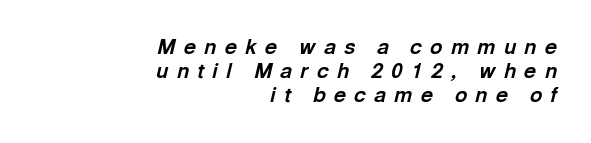
The image shows 21 px bold type, italic (leaning right); set right-aligned, tight line spacing (1.15x), unusually wide letter spacing (+0.4 em), not underlined.
